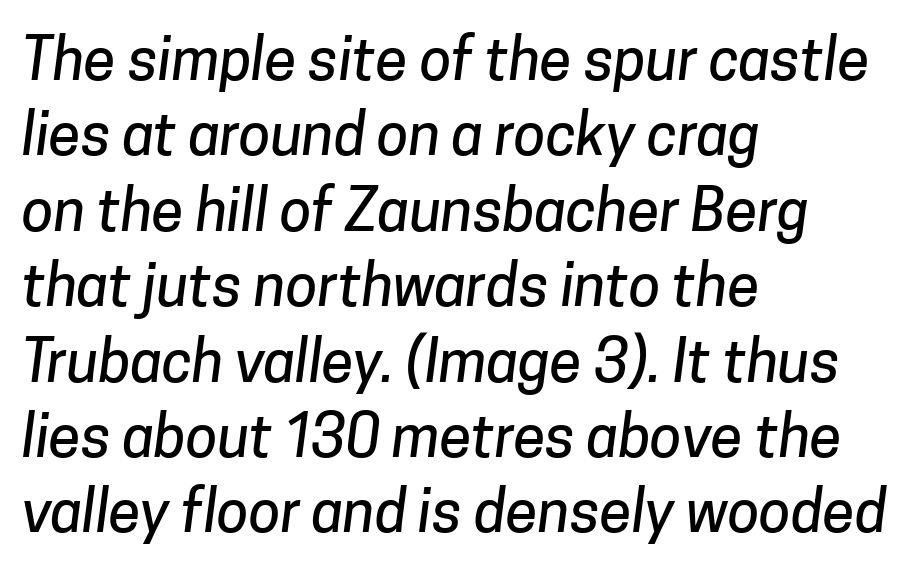
Q: Is the typeface a serif or a sans-serif typeface? A: Sans-serif.
Q: Is the text underlined? A: No.
Q: How is the paragraph aligned? A: Left-aligned.
Q: Is the spacing between letters normal or unusually wide? A: Normal.
Q: Is the spacing between lines tight, normal or loose? A: Normal.
Q: Width (condensed, normal, or wide)? A: Normal.
Q: Stroke contrast? A: Low.
Q: x-height? A: Medium.
Q: Monospaced? A: No.
